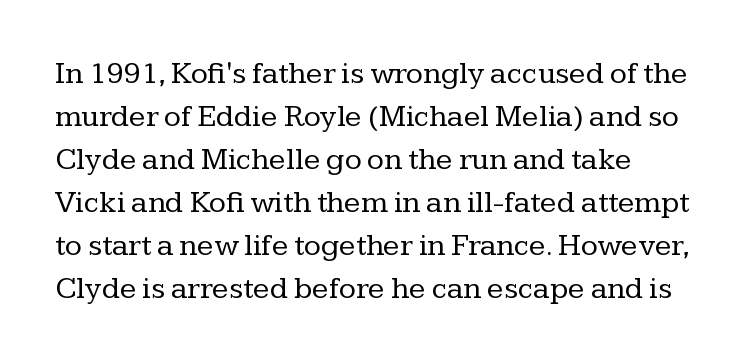
The specimen reads as upright at a glance. Unbolded letterforms with no extra heft. Proportional: the letters do not fall into vertical columns. Is this a sans? No — the strokes have serifs. Caption: standard tracking, unaltered.
